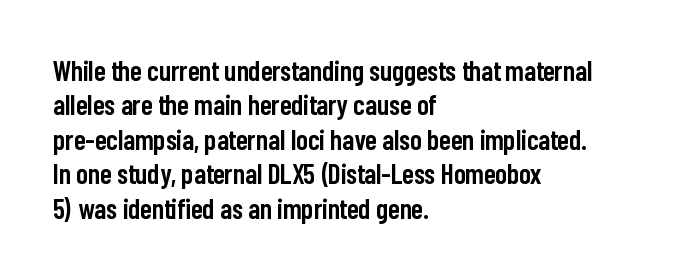
The strip under each line holds only bare page. Look at the bottom of the vertical strokes: they stop flat, with no serifs. Think of a printed novel: that variable character pitch is what you see here. A typesetter would mark this as roman, not italic. Letter spacing: default.
